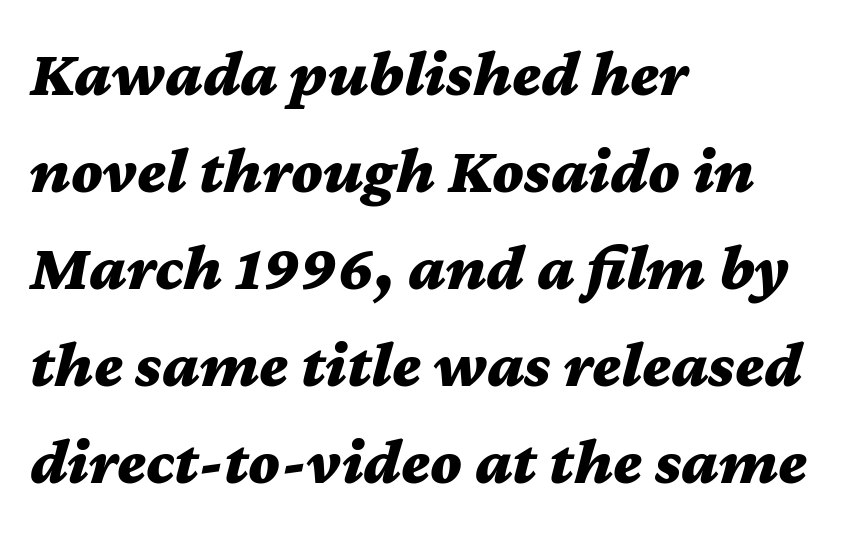
The image shows 66 px bold, wide type, italic (leaning right); set left-aligned, normal line spacing (1.47x), normal letter spacing, not underlined; medium stroke contrast and a medium x-height.
